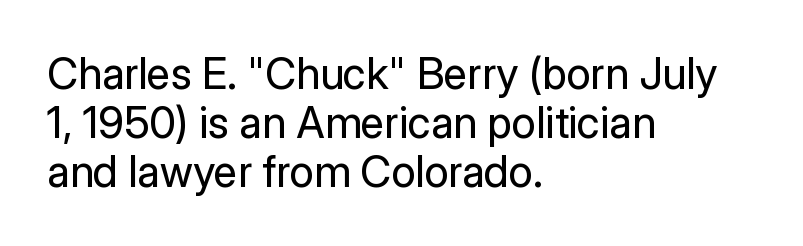
Q: Is the text bold? A: No.
Q: Is the text italic (slanted)? A: No, it is upright.
Q: Is the typeface a serif or a sans-serif typeface? A: Sans-serif.
Q: Is the text underlined? A: No.
Q: How is the paragraph aligned? A: Left-aligned.
Q: Is the spacing between letters normal or unusually wide? A: Normal.
Q: Is the spacing between lines tight, normal or loose? A: Tight.
Q: Width (condensed, normal, or wide)? A: Normal.
Q: Stroke contrast? A: Low.
Q: x-height? A: Medium.
Q: Monospaced? A: No.
